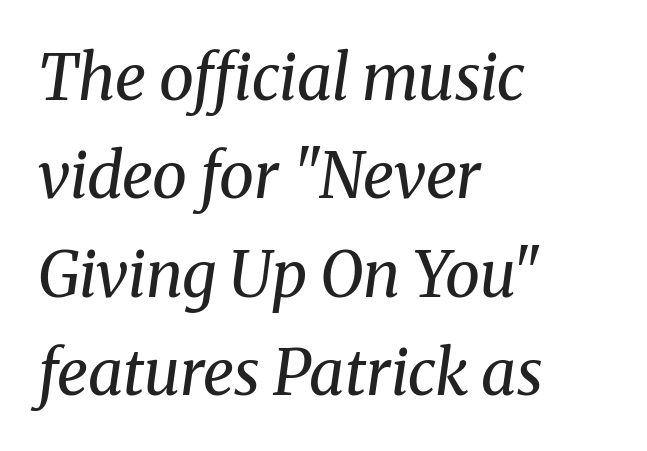
Q: Is the text bold? A: No.
Q: Is the text italic (slanted)? A: Yes, it leans right by about 8 degrees.
Q: Is the typeface a serif or a sans-serif typeface? A: Serif.
Q: Is the text underlined? A: No.
Q: How is the paragraph aligned? A: Left-aligned.
Q: Is the spacing between letters normal or unusually wide? A: Normal.
Q: Is the spacing between lines tight, normal or loose? A: Normal.
Q: Width (condensed, normal, or wide)? A: Normal.
Q: Stroke contrast? A: Medium.
Q: x-height? A: Medium.
Q: Monospaced? A: No.
